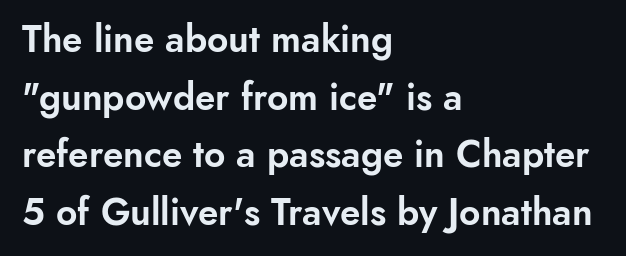
Q: Is the text italic (slanted)? A: No, it is upright.
Q: Is the typeface a serif or a sans-serif typeface? A: Sans-serif.
Q: Is the text underlined? A: No.
Q: How is the paragraph aligned? A: Left-aligned.
Q: Is the spacing between letters normal or unusually wide? A: Normal.
Q: Is the spacing between lines tight, normal or loose? A: Normal.
Q: Width (condensed, normal, or wide)? A: Normal.
Q: Stroke contrast? A: Low.
Q: x-height? A: Small.
Q: Monospaced? A: No.
